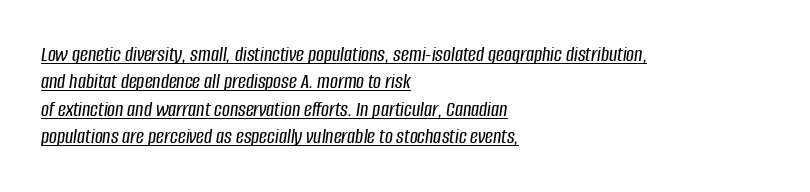
{"italic": "yes", "lean": "right", "slant_degrees": 8, "underline": "yes", "align": "left", "line_spacing": "normal", "line_spacing_ratio": 1.25, "letter_spacing": "normal", "letter_spacing_em": 0.0, "glyph_px": 22}
